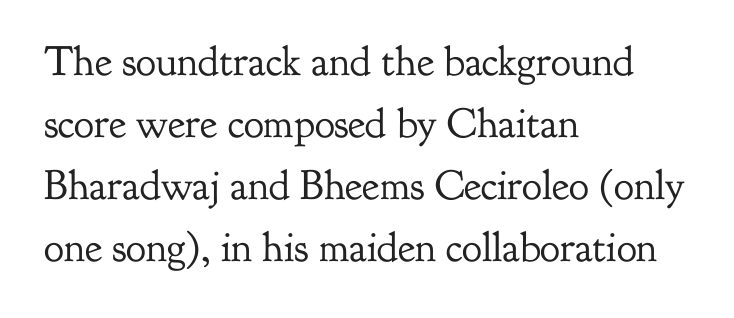
Q: Is the text bold? A: No.
Q: Is the text italic (slanted)? A: No, it is upright.
Q: Is the typeface a serif or a sans-serif typeface? A: Serif.
Q: Is the text underlined? A: No.
Q: How is the paragraph aligned? A: Left-aligned.
Q: Is the spacing between letters normal or unusually wide? A: Normal.
Q: Is the spacing between lines tight, normal or loose? A: Normal.
Q: Width (condensed, normal, or wide)? A: Normal.
Q: Stroke contrast? A: Low.
Q: x-height? A: Small.
Q: Monospaced? A: No.
